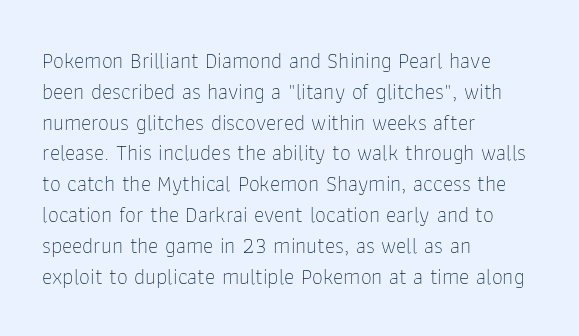
Summary of vertical rhythm: regular, with standard interline spacing. Short note: letters normally spaced. The font's upright variant was chosen for this text. Casual observation: everything's shoved over to the left.
